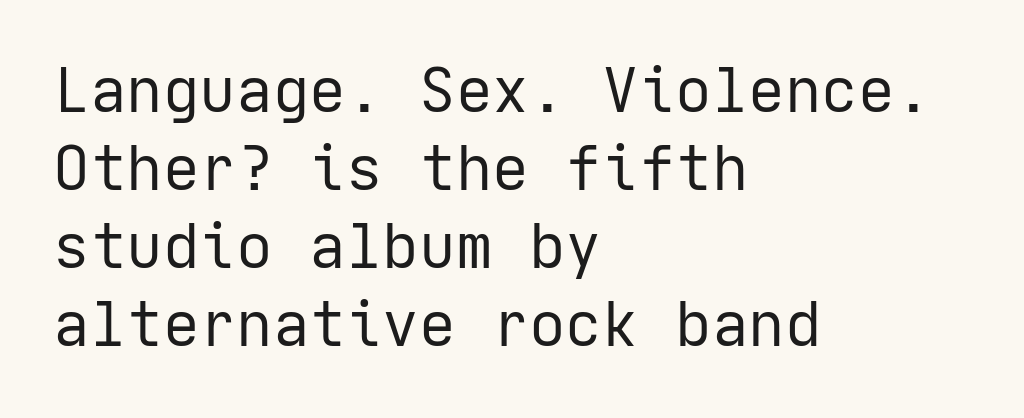
The gap between lines stays unmarked. Quick note: interline space is typical. The type sits square on the baseline with zero lean. The letters carry no serifs — their stems end cleanly without finishing strokes. Left-aligned paragraph, ragged on the right. How are the letters spaced? Ordinarily, with no added tracking.
